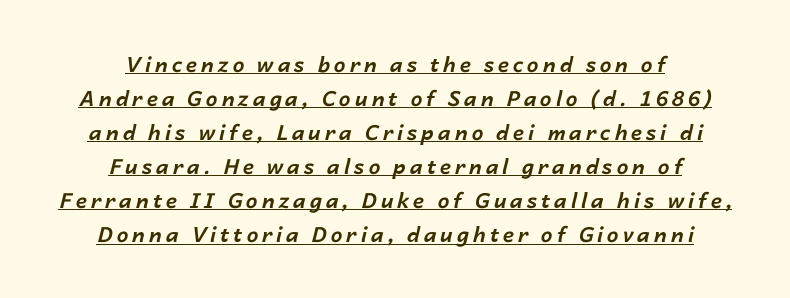
{"italic": "yes", "lean": "right", "slant_degrees": 14, "bold": "yes", "underline": "yes", "align": "center", "line_spacing": "normal", "line_spacing_ratio": 1.62, "glyph_px": 21}
